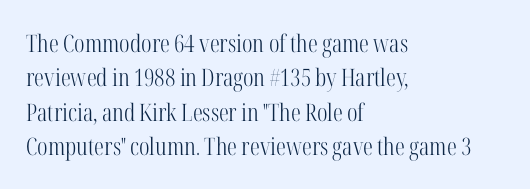
Vertical stems look standard width or narrower in stroke. Default kerning and tracking; the words read as compact shapes. These lines are set flush left with a ragged right edge. The baseline area is clear.
